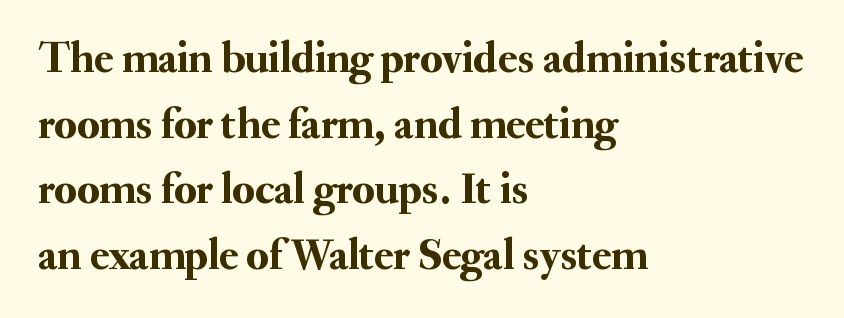
Q: Is the text italic (slanted)? A: No, it is upright.
Q: Is the typeface a serif or a sans-serif typeface? A: Serif.
Q: Is the text underlined? A: No.
Q: How is the paragraph aligned? A: Left-aligned.
Q: Is the spacing between letters normal or unusually wide? A: Normal.
Q: Is the spacing between lines tight, normal or loose? A: Normal.
Q: Width (condensed, normal, or wide)? A: Normal.
Q: Stroke contrast? A: Medium.
Q: x-height? A: Small.
Q: Monospaced? A: No.
